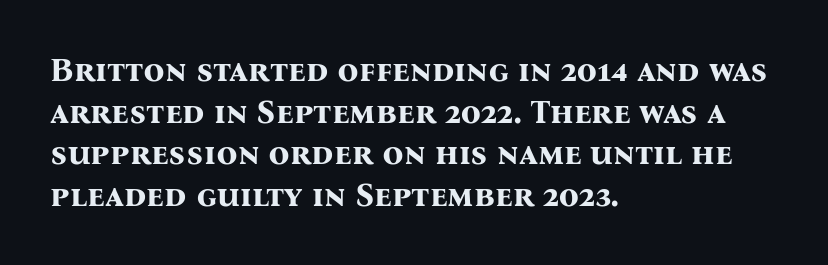
Plenty of ink on the page — the face is bold. Vertically, the passage feels balanced, rows spaced as you'd expect. This rendering features lettering with no underline. The rendering anchors every line to the left-hand side.
